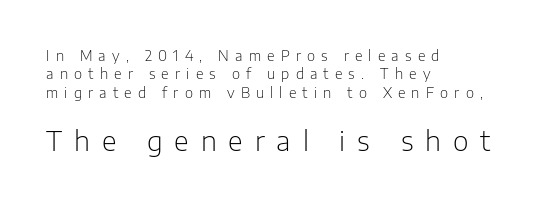
Q: Is the text bold? A: No.
Q: Is the text italic (slanted)? A: No, it is upright.
Q: Is the text underlined? A: No.
Q: How is the paragraph aligned? A: Left-aligned.
Q: Is the spacing between letters normal or unusually wide? A: Unusually wide.
Q: Is the spacing between lines tight, normal or loose? A: Normal.
Q: Which block of text is set in a larger size, the first (top) or the second (bottom)? A: The second (bottom) one.
